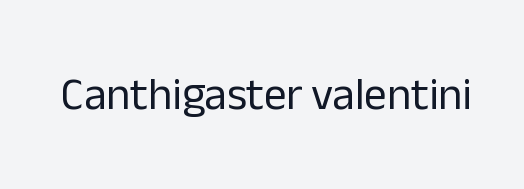
Look at the tracking — it's just the regular setting, nothing added. To sum up the face: it is a sans, with no serifs. Varying glyph widths throughout — classic text-font behaviour. Weight class: somewhere from thin through regular. Lines of text with bare space underneath.
